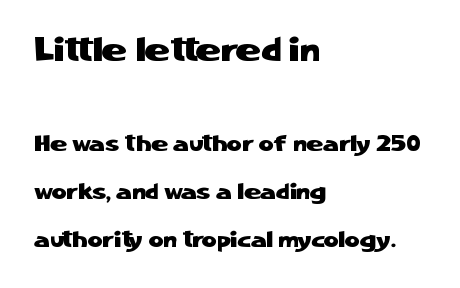
In terms of letterspacing, this is plain default setting. Bare-footed words on every line. Serifs: no, the terminals of the letterforms are clean. Style check: upright.
